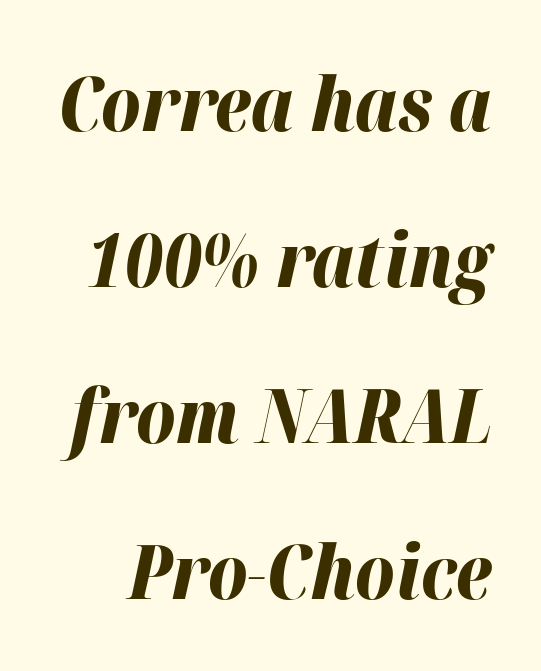
The image shows 75 px bold type, italic (leaning right); set loose line spacing (2.08x), normal letter spacing, not underlined; high stroke contrast and a medium x-height.
